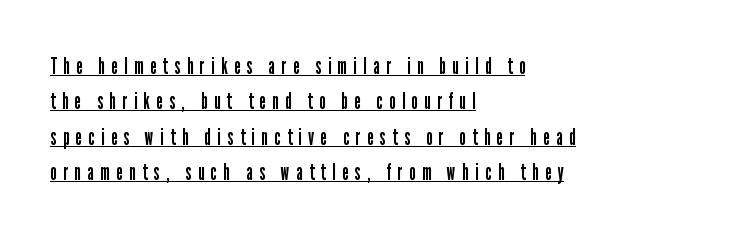
Q: Is the text bold? A: No.
Q: Is the text italic (slanted)? A: No, it is upright.
Q: Is the text underlined? A: Yes.
Q: How is the paragraph aligned? A: Left-aligned.
Q: Is the spacing between letters normal or unusually wide? A: Unusually wide.
Q: Is the spacing between lines tight, normal or loose? A: Normal.
